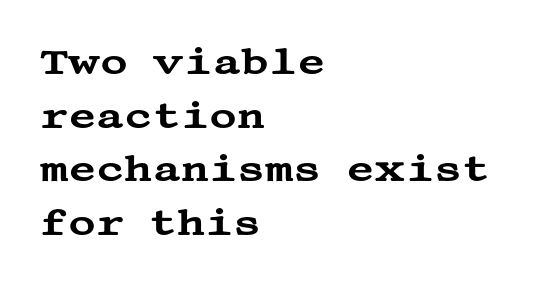
The characters display serif detailing at their extremities. The face used here is rendered with its standard letterfit. The paragraph shown leans on its left margin. This block has exactly the height ordinary leading produces. Italic: no, the glyphs are upright roman. A clean baseline with only descenders dipping below it.
